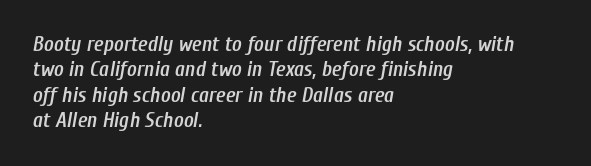
The image shows 21 px text type, italic (leaning right); set left-aligned, line spacing 1.21x, normal letter spacing, not underlined.
